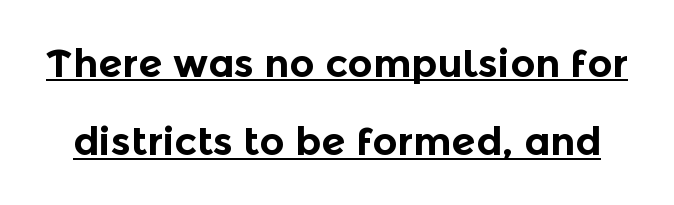
The image shows 39 px bold sans-serif type, upright; set loose line spacing (2.01x), normal letter spacing, underlined; a medium x-height.
